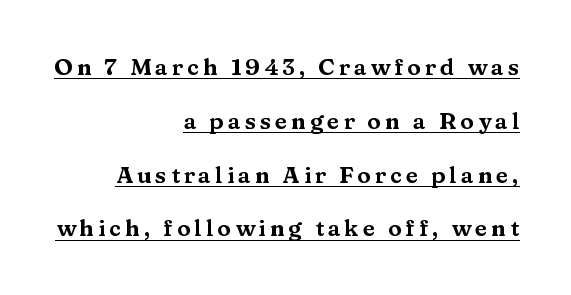
{"italic": "no", "underline": "yes", "align": "right", "line_spacing": "loose", "line_spacing_ratio": 2.34, "glyph_px": 23}
